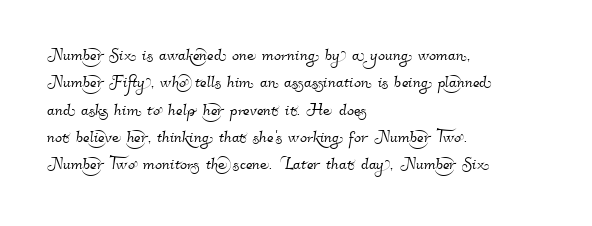
Any mark beneath the type? The region is blank. The vertical gap from one line to the next is medium. Compared with typical body copy, the letter spacing here is the same. The compositor pushed each line to the left boundary.
